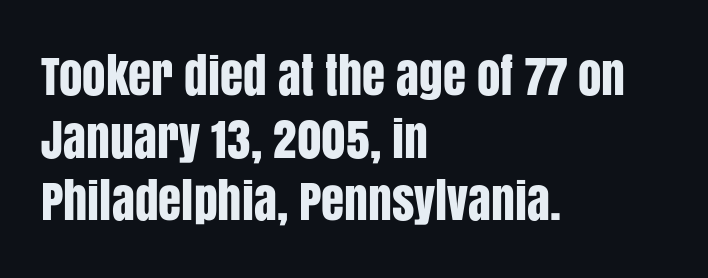
A typesetter would call this zero additional tracking. The lines are quadded left. Quick note: underline off. Students, observe: this is what conventionally led text looks like. Think of a printed novel: that variable character pitch is what you see here. Is there any slant? The stems are plumb.
